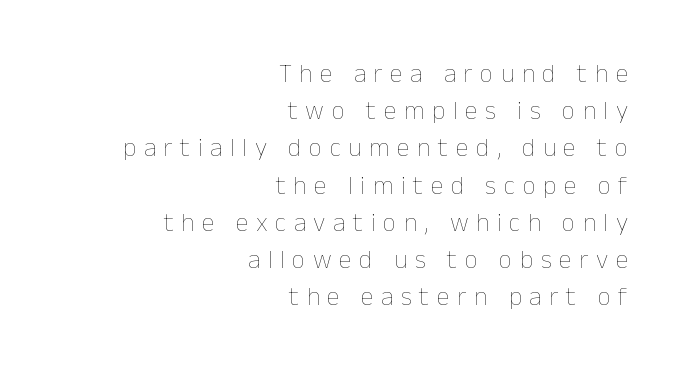
The image shows 26 px text type, upright; set right-aligned, normal line spacing (1.43x), unusually wide letter spacing (+0.29 em), not underlined.
